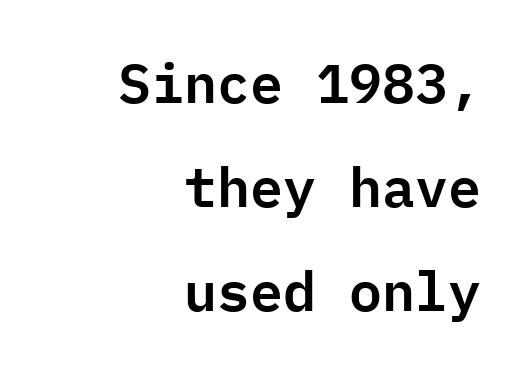
The text block is weighted toward the right margin, trailing off unevenly leftward. The string is rendered with underlining switched off. Fixed-width glyphs throughout — classic coding-font behaviour. Observe the ordinary spacing: letters are neighbours, not strangers.
